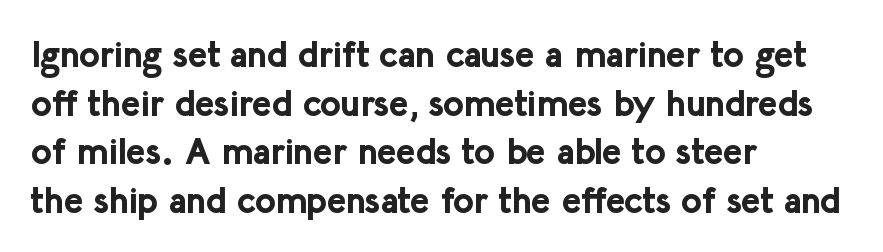
The image shows 36 px bold sans-serif type, upright; set left-aligned, normal line spacing (1.35x), normal letter spacing, not underlined; low stroke contrast and a medium x-height.
